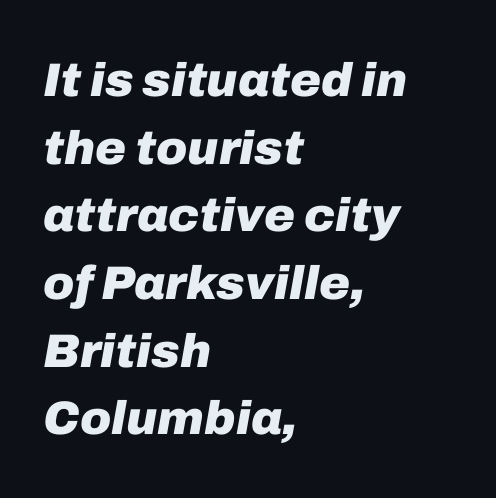
Rows of type keep a routine distance in the vertical direction. Words float on clear page, feet unadorned. This sample uses plain, unmodified letter spacing. A full-strength bold gives these letters their thick strokes. Each line starts at the same left margin while the right side varies.
